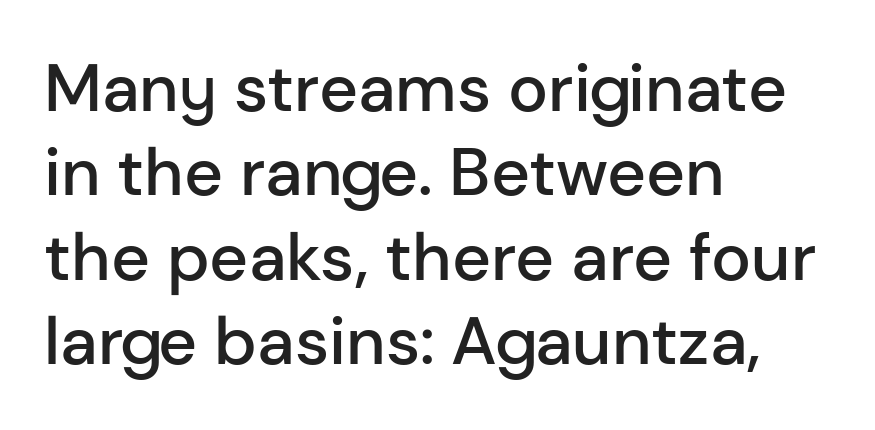
Q: Is the text bold? A: Semi-bold.
Q: Is the text italic (slanted)? A: No, it is upright.
Q: Is the typeface a serif or a sans-serif typeface? A: Sans-serif.
Q: Is the text underlined? A: No.
Q: How is the paragraph aligned? A: Left-aligned.
Q: Is the spacing between letters normal or unusually wide? A: Normal.
Q: Is the spacing between lines tight, normal or loose? A: Normal.
Q: Width (condensed, normal, or wide)? A: Normal.
Q: Stroke contrast? A: Low.
Q: x-height? A: Medium.
Q: Monospaced? A: No.
